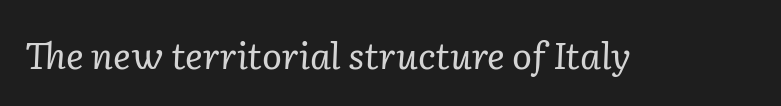
{"serif": "yes", "italic": "yes", "lean": "right", "slant_degrees": 2, "bold": "no", "weight": "regular", "width": "normal", "stroke_contrast": "low", "x_height": "medium", "monospaced": "no", "underline": "no", "letter_spacing": "normal", "letter_spacing_em": 0.0, "glyph_px": 37}
